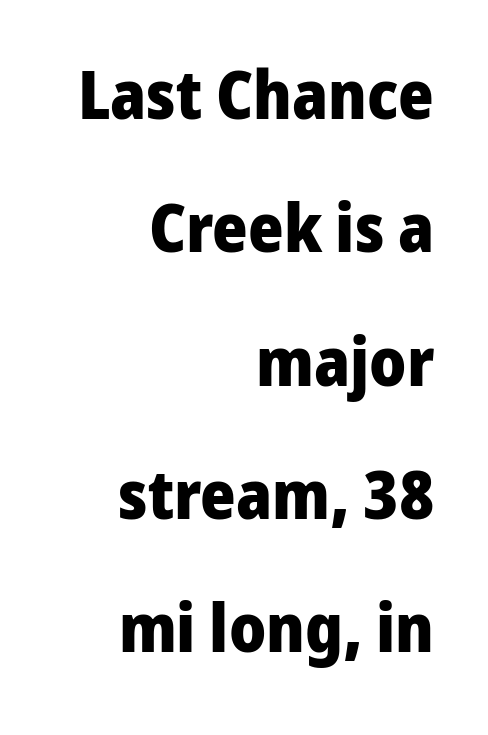
This block would shrink considerably if given ordinary leading; it's expanded now. There is no visible air inserted between adjacent glyphs. Character widths vary here, with narrow letters taking less room than wide ones. Layout note: lines flush right. The lettering stays uniformly vertical, giving the passage a roman look. The zone under the glyphs is completely vacant.
